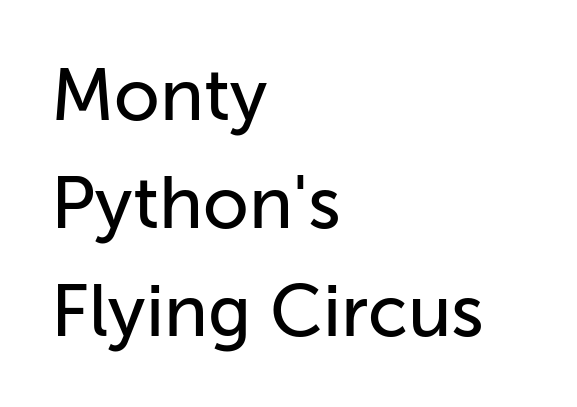
Q: Is the text italic (slanted)? A: No, it is upright.
Q: Is the typeface a serif or a sans-serif typeface? A: Sans-serif.
Q: Is the text underlined? A: No.
Q: How is the paragraph aligned? A: Left-aligned.
Q: Is the spacing between letters normal or unusually wide? A: Normal.
Q: Is the spacing between lines tight, normal or loose? A: Normal.
Q: Width (condensed, normal, or wide)? A: Normal.
Q: Stroke contrast? A: Low.
Q: x-height? A: Medium.
Q: Monospaced? A: No.
